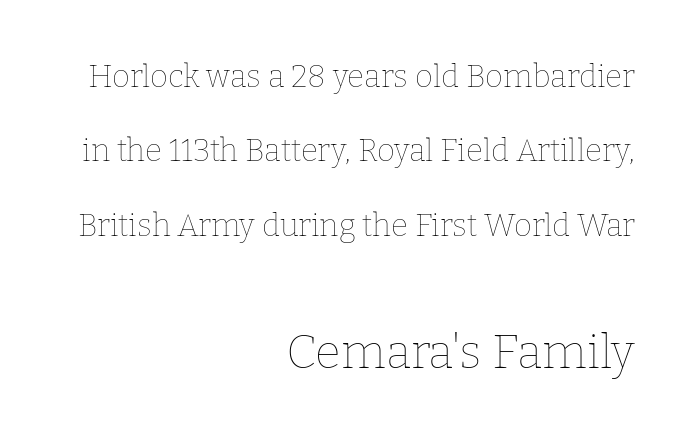
{"italic": "no", "bold": "no", "weight": "thin", "width": "normal", "stroke_contrast": "low", "x_height": "medium", "monospaced": "no", "underline": "no", "align": "right", "line_spacing": "loose", "line_spacing_ratio": 2.4, "letter_spacing": "normal", "letter_spacing_em": 0.0, "larger_block": "second", "size_ratio": 1.52, "glyph_px": 47}
